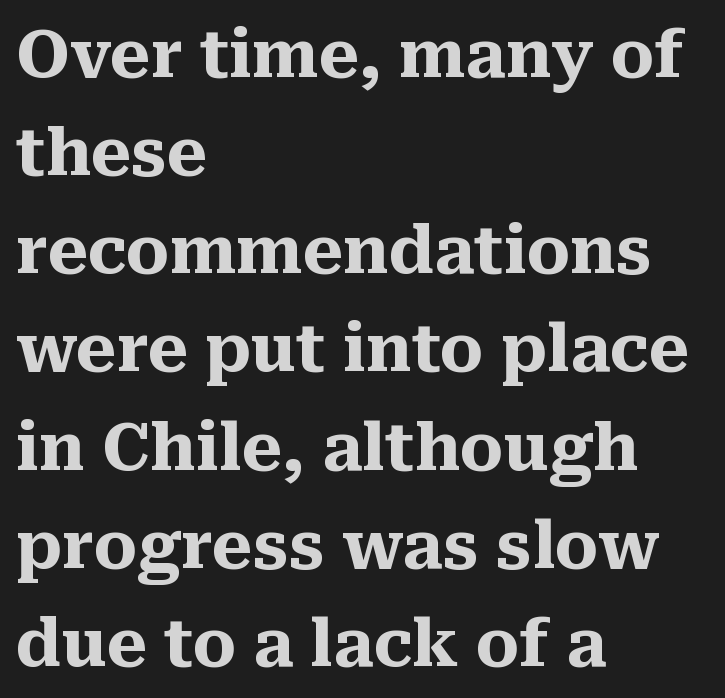
{"serif": "yes", "italic": "no", "bold": "yes", "weight": "heavy", "width": "normal", "stroke_contrast": "medium", "x_height": "medium", "monospaced": "no", "underline": "no", "align": "left", "line_spacing": "normal", "line_spacing_ratio": 1.51, "letter_spacing": "normal", "letter_spacing_em": 0.0, "glyph_px": 65}
